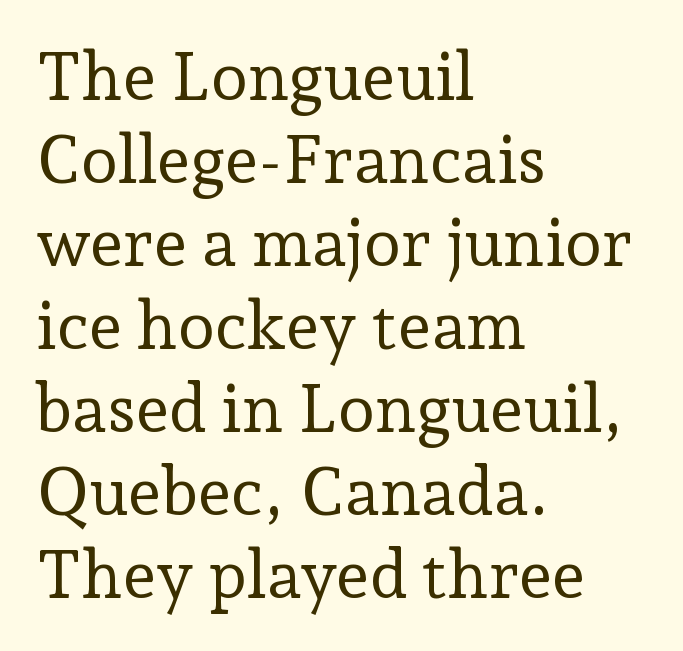
The image shows 67 px regular-weight serif type, upright; set left-aligned, line spacing 1.24x, normal letter spacing, not underlined; low stroke contrast and a medium x-height.
